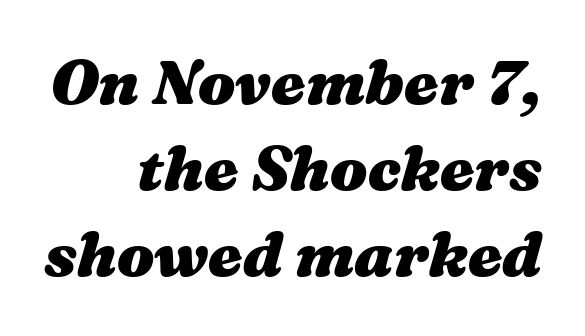
You can tell it's italic because the verticals aren't actually vertical. Look at the stroke-to-counter ratio: heavy, a bold. Leading: standard. Compared with a flush-left layout, this one pins lines to the opposite, right side.
